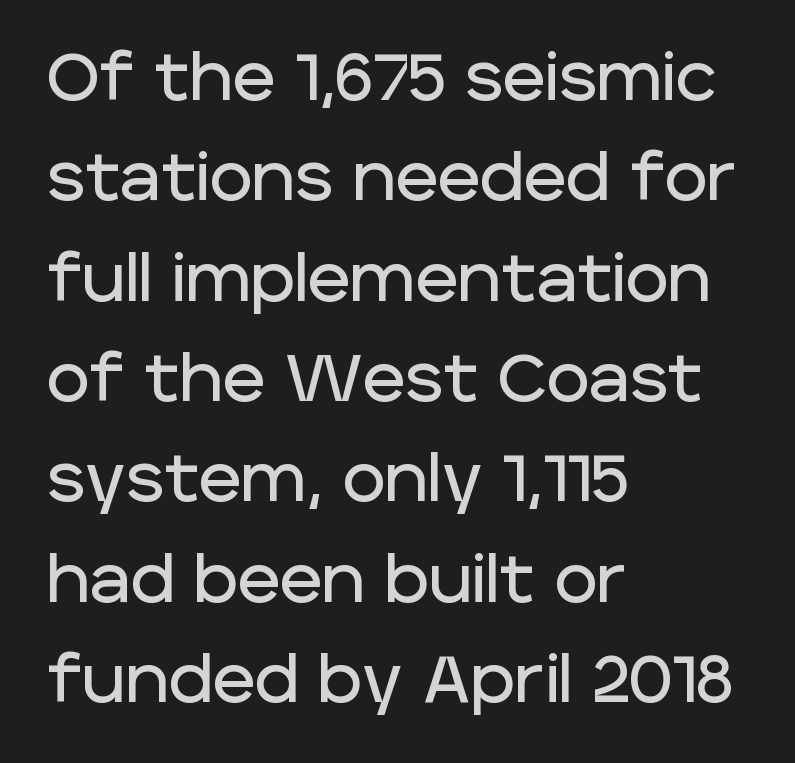
Notice how descenders clear the ascenders below comfortably — that's standard leading. The letterforms sit shoulder to shoulder at normal distance. The rendering uses natural spacing where letterforms have individual widths. Plain, unruled lines of type.
